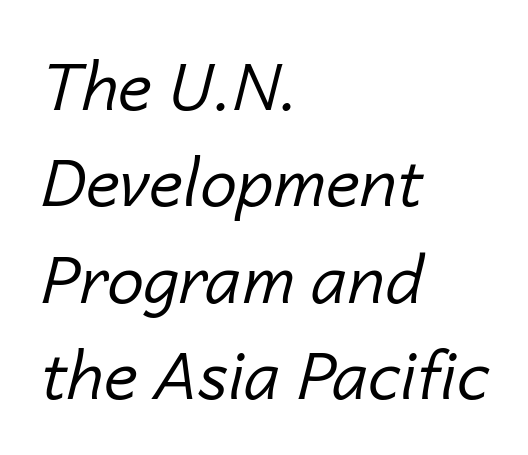
The image shows 66 px regular-weight type, italic (leaning right); set left-aligned, normal line spacing (1.46x), normal letter spacing, not underlined; low stroke contrast and a medium x-height.
